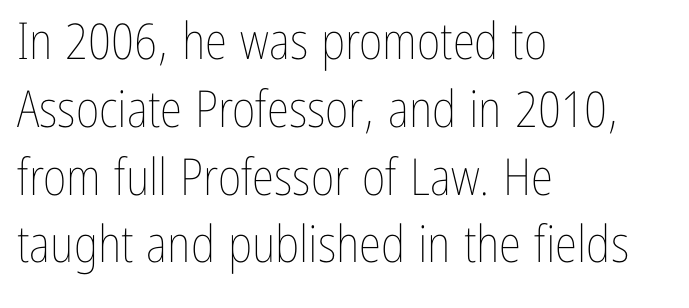
{"italic": "no", "bold": "no", "weight": "thin", "width": "condensed", "stroke_contrast": "low", "x_height": "medium", "monospaced": "no", "underline": "no", "align": "left", "line_spacing": "normal", "line_spacing_ratio": 1.33, "letter_spacing": "normal", "letter_spacing_em": 0.0, "glyph_px": 51}
